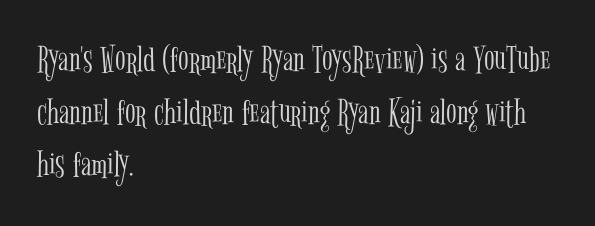
Q: Is the text bold? A: No.
Q: Is the text italic (slanted)? A: No, it is upright.
Q: Is the typeface a serif or a sans-serif typeface? A: Serif.
Q: Is the text underlined? A: No.
Q: How is the paragraph aligned? A: Left-aligned.
Q: Is the spacing between letters normal or unusually wide? A: Normal.
Q: Is the spacing between lines tight, normal or loose? A: Normal.
Q: Width (condensed, normal, or wide)? A: Condensed.
Q: Stroke contrast? A: Low.
Q: x-height? A: Medium.
Q: Monospaced? A: No.
